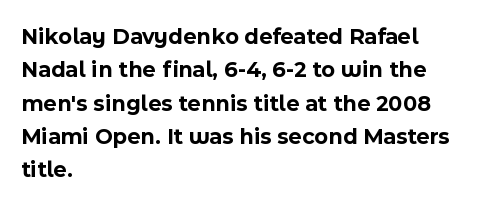
The image shows 23 px bold type, upright; set left-aligned, normal line spacing (1.45x), normal letter spacing, not underlined.
